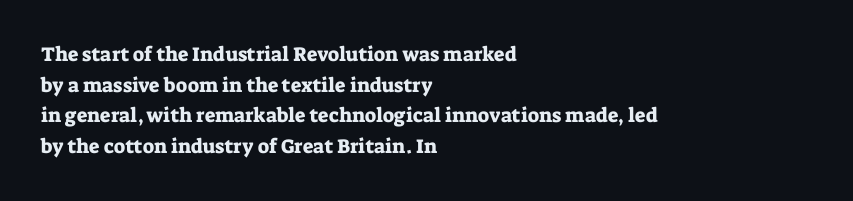
{"italic": "no", "underline": "no", "align": "left", "line_spacing": "normal", "line_spacing_ratio": 1.53, "letter_spacing": "normal", "letter_spacing_em": 0.0, "glyph_px": 20}
